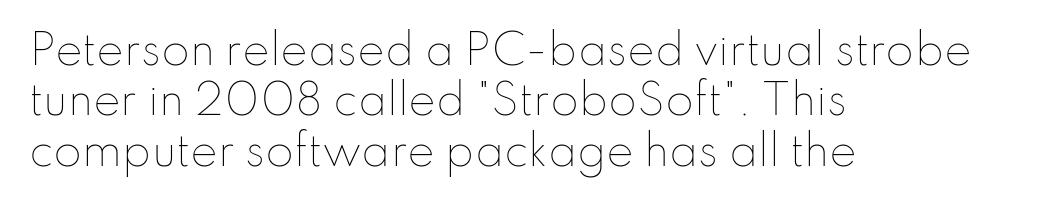
The paragraph has a hard left edge and a soft right edge. The cut favours lightness, reaching ordinary text weight at its darkest. The space beneath each line is pristine and unruled. You could not count columns in this text — the font is proportionally spaced. The letterforms sit shoulder to shoulder at normal distance.
